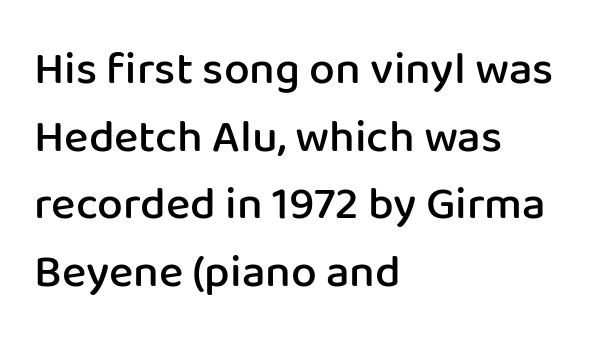
{"serif": "no", "italic": "no", "bold": "semi", "weight": "semibold", "width": "normal", "stroke_contrast": "low", "x_height": "medium", "monospaced": "no", "underline": "no", "align": "left", "line_spacing": "normal", "line_spacing_ratio": 1.47, "letter_spacing": "normal", "letter_spacing_em": 0.0, "glyph_px": 46}
